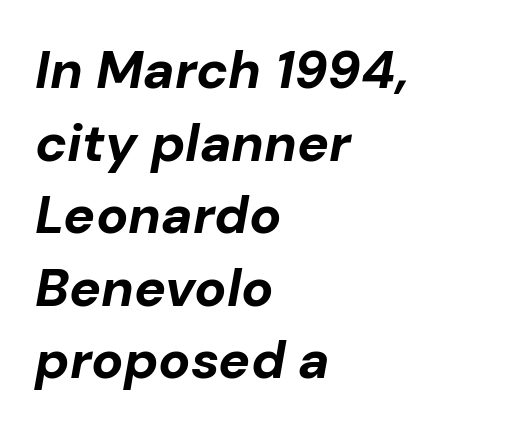
Do the characters align in a grid? No, the font is proportional. One-word summary of the alignment: left. The strokes are fattened all the way to bold. The baseline area is clear.
